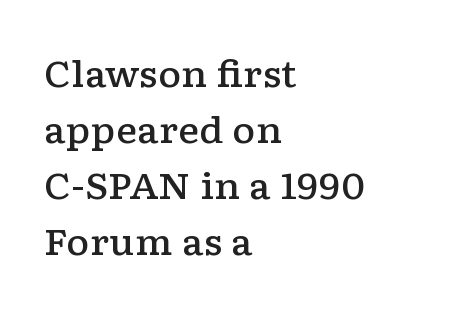
{"serif": "yes", "italic": "no", "bold": "semi", "weight": "semibold", "width": "wide", "stroke_contrast": "low", "x_height": "medium", "monospaced": "no", "underline": "no", "align": "left", "line_spacing": "normal", "line_spacing_ratio": 1.56, "letter_spacing": "normal", "letter_spacing_em": 0.0, "glyph_px": 36}
